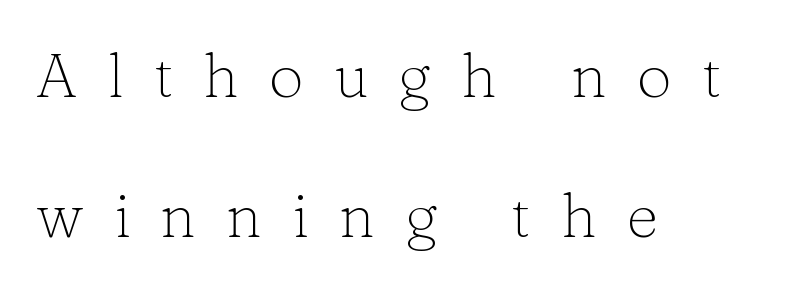
There is plenty of visible air inserted between adjacent glyphs. Serifs: yes, visible at the terminals of the letterforms. These lines are rendered in a variable-pitch font. Weight class: somewhere from thin through regular.
